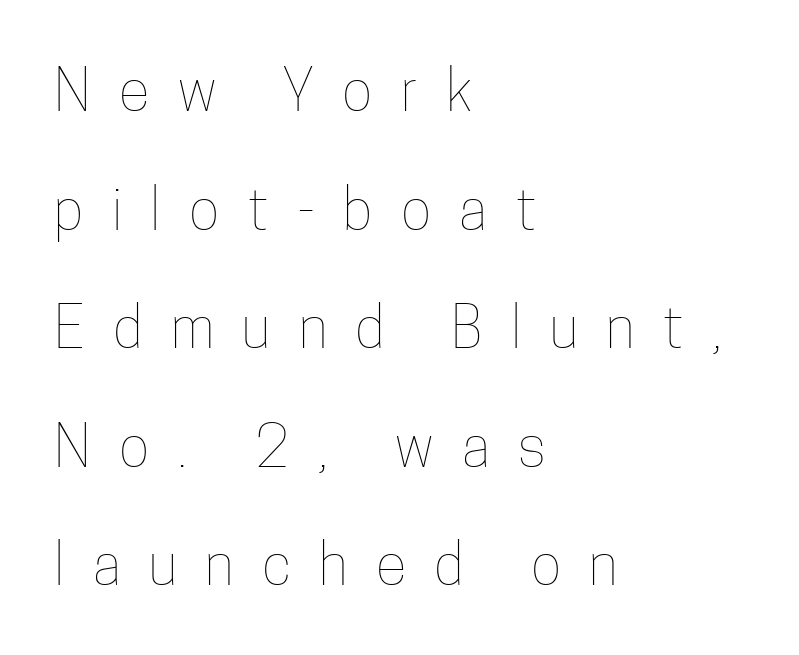
The image shows 57 px thin, condensed type, upright; set left-aligned, loose line spacing (2.08x), unusually wide letter spacing (+0.5 em), not underlined; low stroke contrast and a medium x-height.
